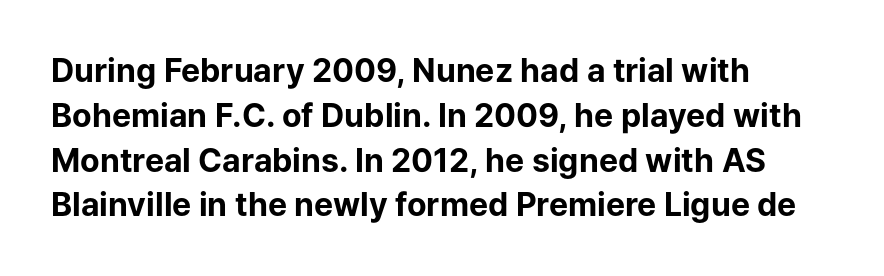
{"serif": "no", "italic": "no", "bold": "yes", "weight": "bold", "width": "normal", "stroke_contrast": "low", "x_height": "medium", "monospaced": "no", "underline": "no", "align": "left", "line_spacing": "normal", "line_spacing_ratio": 1.4, "letter_spacing": "normal", "letter_spacing_em": 0.0, "glyph_px": 32}
